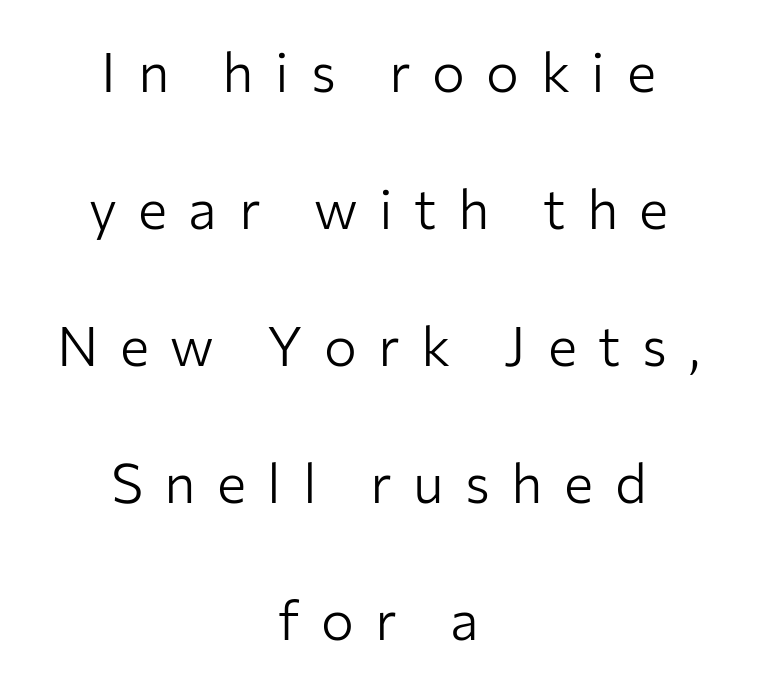
Heaviness? Minimal to ordinary, like unemphasized prose. The passage shown is typed in a proportional face where columns would drift. Upright lettering throughout. The compositor balanced each line on the midline. In terms of letterform style, serifs are entirely absent.
